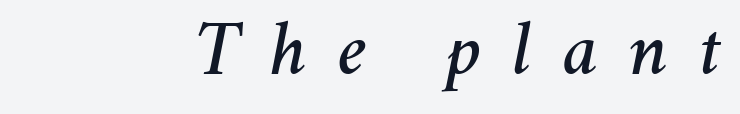
Underlining? Definitely not there. Observe the lean: these are italic letterforms. Proportional: the letters do not fall into vertical columns. Honestly, the letter spacing is so wide it's the main thing you notice.
